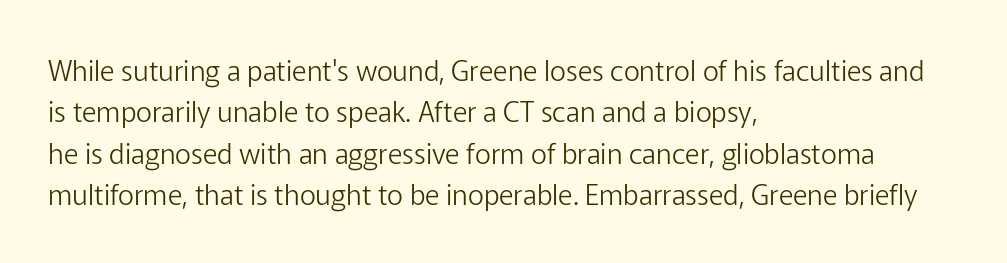
The image shows 28 px light sans-serif type, upright; set left-aligned, normal line spacing (1.48x), normal letter spacing, not underlined; low stroke contrast and a medium x-height.
